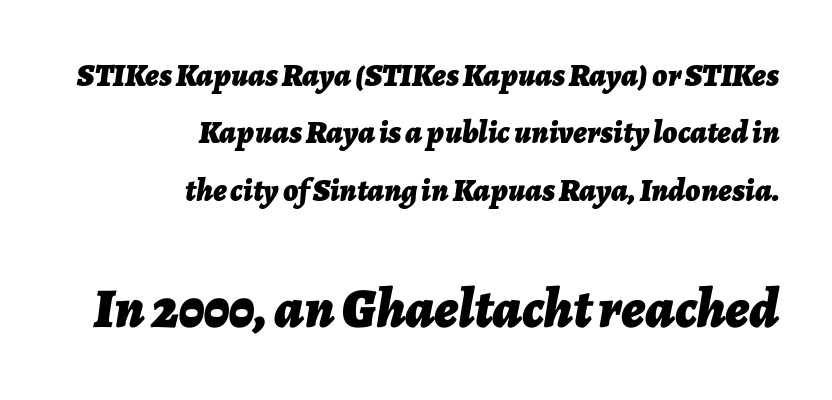
The image shows 56 px bold type, italic (leaning right); set right-aligned, line spacing 1.79x, normal letter spacing, not underlined; the second (bottom) block is 1.75x larger; low stroke contrast and a medium x-height.
